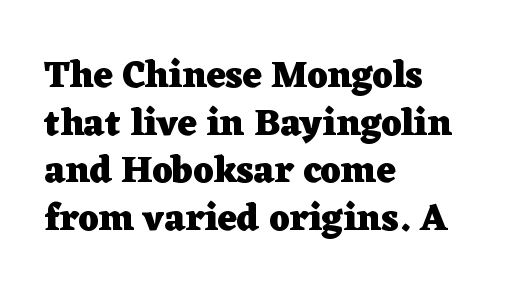
Q: Is the text bold? A: Yes.
Q: Is the text italic (slanted)? A: No, it is upright.
Q: Is the typeface a serif or a sans-serif typeface? A: Serif.
Q: Is the text underlined? A: No.
Q: How is the paragraph aligned? A: Left-aligned.
Q: Is the spacing between letters normal or unusually wide? A: Normal.
Q: Is the spacing between lines tight, normal or loose? A: Normal.
Q: Width (condensed, normal, or wide)? A: Wide.
Q: Stroke contrast? A: Low.
Q: x-height? A: Medium.
Q: Monospaced? A: No.
